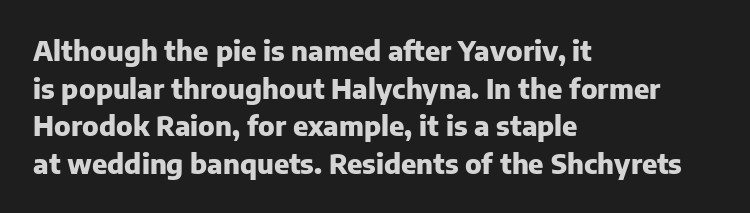
Q: Is the text bold? A: Yes.
Q: Is the text italic (slanted)? A: No, it is upright.
Q: Is the text underlined? A: No.
Q: How is the paragraph aligned? A: Left-aligned.
Q: Is the spacing between letters normal or unusually wide? A: Normal.
Q: Is the spacing between lines tight, normal or loose? A: Normal.
